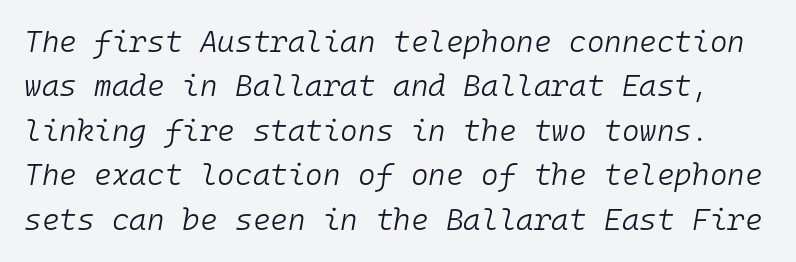
A typesetter would call this monospace, since all characters share one set width. Each row of text sits above clean, open space. How would I describe the line gaps? Plain and ordinary. Slanted lettering throughout.
